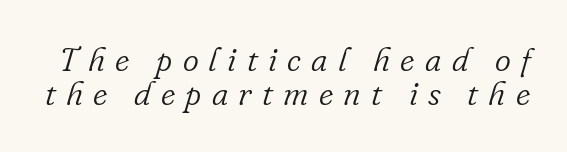
Q: Is the text bold? A: No.
Q: Is the text italic (slanted)? A: Yes, it leans right by about 16 degrees.
Q: Is the typeface a serif or a sans-serif typeface? A: Serif.
Q: Is the text underlined? A: No.
Q: Is the spacing between letters normal or unusually wide? A: Unusually wide.
Q: Is the spacing between lines tight, normal or loose? A: Tight.
Q: Width (condensed, normal, or wide)? A: Normal.
Q: Stroke contrast? A: Low.
Q: x-height? A: Small.
Q: Monospaced? A: No.
